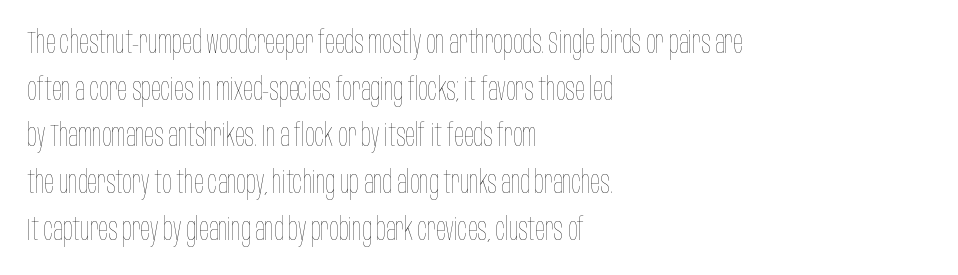
The specimen reads as upright at a glance. Tracking value appears to be zero — textbook default spacing. The block of text has a typical density, with ordinary space between rows. A light-to-regular cut is what we see here. All the whitespace from short lines collects on the right. This sample has the flowing, uneven cadence of proportional lettering.
